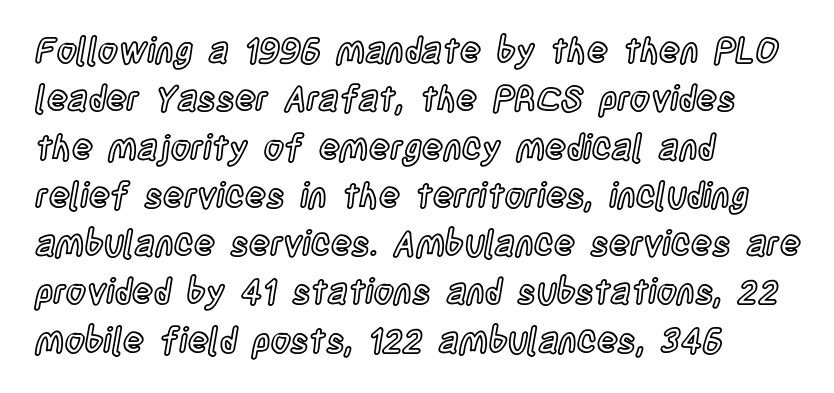
The image shows 35 px condensed type; set left-aligned, normal line spacing (1.38x), normal letter spacing, not underlined; a large x-height.
